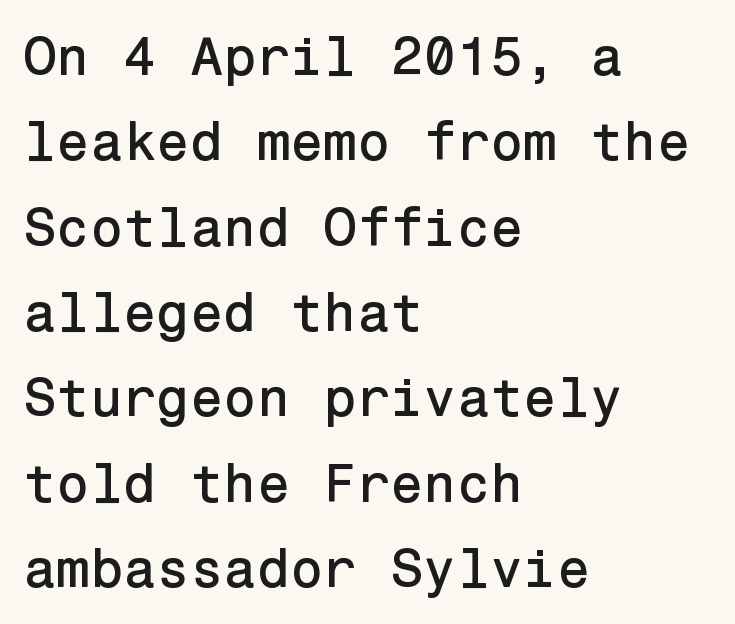
Q: Is the text italic (slanted)? A: No, it is upright.
Q: Is the typeface a serif or a sans-serif typeface? A: Sans-serif.
Q: Is the text underlined? A: No.
Q: How is the paragraph aligned? A: Left-aligned.
Q: Is the spacing between letters normal or unusually wide? A: Normal.
Q: Is the spacing between lines tight, normal or loose? A: Normal.
Q: Width (condensed, normal, or wide)? A: Normal.
Q: Stroke contrast? A: Low.
Q: x-height? A: Medium.
